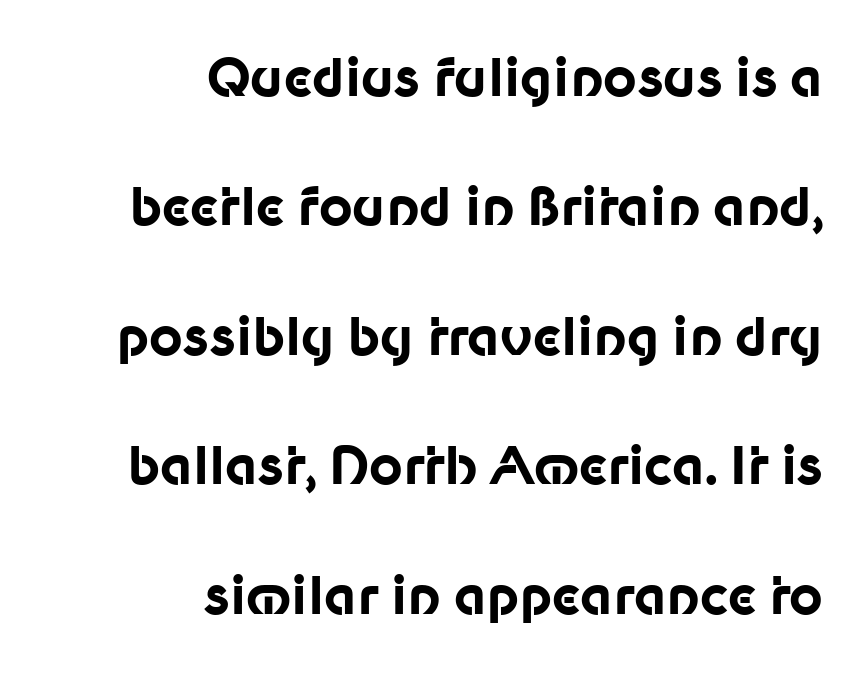
A typesetter would call this proportional, since set widths differ per character. These lines keep a tight, regular rhythm from letter to letter. The passage is arranged like a letterhead date or caption credit — flush right. Caption: bold face, heavy strokes. In terms of posture, this sample is upright.
